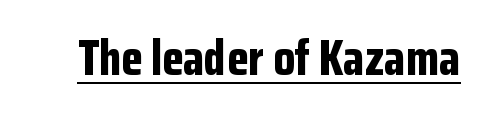
{"serif": "no", "italic": "no", "bold": "yes", "weight": "bold", "width": "condensed", "stroke_contrast": "low", "x_height": "medium", "monospaced": "no", "underline": "yes", "letter_spacing": "normal", "letter_spacing_em": 0.0, "glyph_px": 49}
